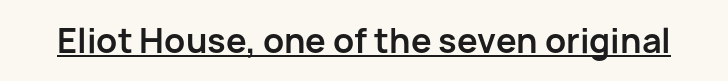
The image shows 33 px bold sans-serif type, upright; set normal letter spacing, underlined; low stroke contrast and a medium x-height.
